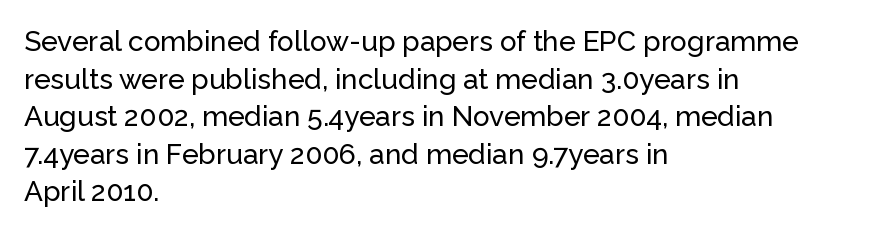
Is there much room between lines? A standard amount, neither cramped nor airy. The face used here is a sans, in the tradition of grotesques and geometrics. This sample uses plain, unmodified letter spacing. You can tell it's not italic because the verticals are truly vertical.
